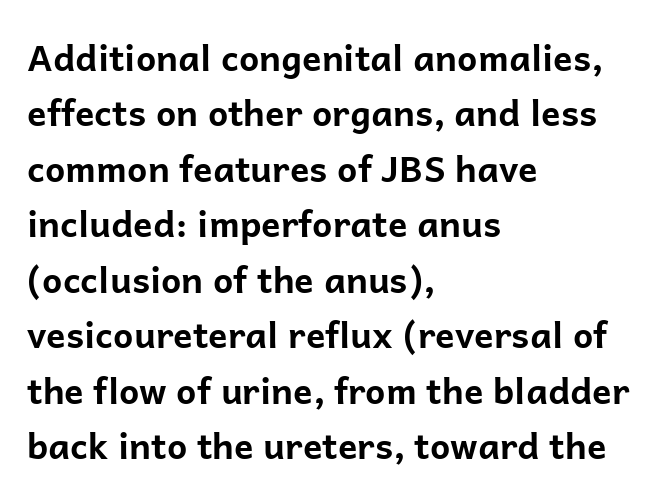
{"serif": "no", "italic": "no", "bold": "yes", "weight": "bold", "width": "normal", "stroke_contrast": "low", "x_height": "medium", "monospaced": "no", "underline": "no", "align": "left", "line_spacing": "normal", "line_spacing_ratio": 1.54, "letter_spacing": "normal", "letter_spacing_em": 0.0, "glyph_px": 36}
